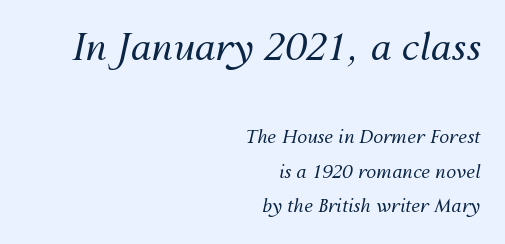
No heavy texture on the line: the type isn't bold. The letters are slanted; this is an italic face. Typeset ragged left — the right edge is the straight one. Has an underline been added? It has not.
